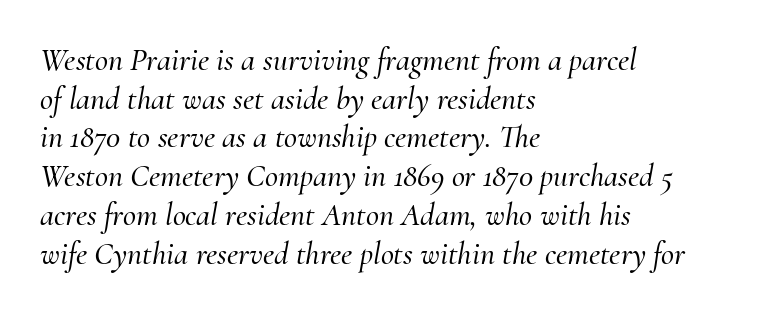
The image shows 32 px serif type, italic (leaning right); set left-aligned, line spacing 1.21x, normal letter spacing, not underlined; medium stroke contrast and a small x-height.
